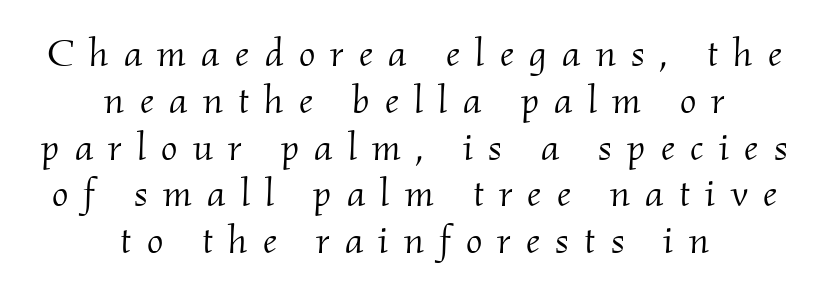
Q: Is the text bold? A: No.
Q: Is the text italic (slanted)? A: Yes, it leans right by about 2 degrees.
Q: Is the typeface a serif or a sans-serif typeface? A: Serif.
Q: Is the text underlined? A: No.
Q: How is the paragraph aligned? A: Centered.
Q: Is the spacing between letters normal or unusually wide? A: Unusually wide.
Q: Width (condensed, normal, or wide)? A: Normal.
Q: Stroke contrast? A: Medium.
Q: x-height? A: Small.
Q: Monospaced? A: No.
